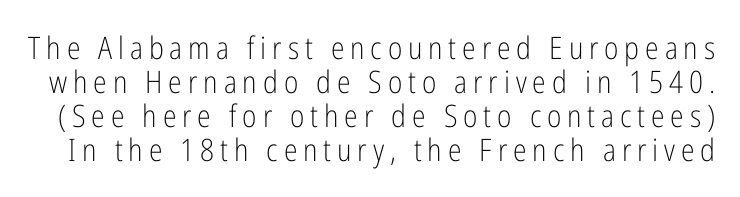
{"serif": "no", "italic": "no", "bold": "no", "weight": "light", "width": "condensed", "stroke_contrast": "low", "x_height": "medium", "monospaced": "no", "underline": "no", "line_spacing": "tight", "line_spacing_ratio": 1.1, "glyph_px": 31}
